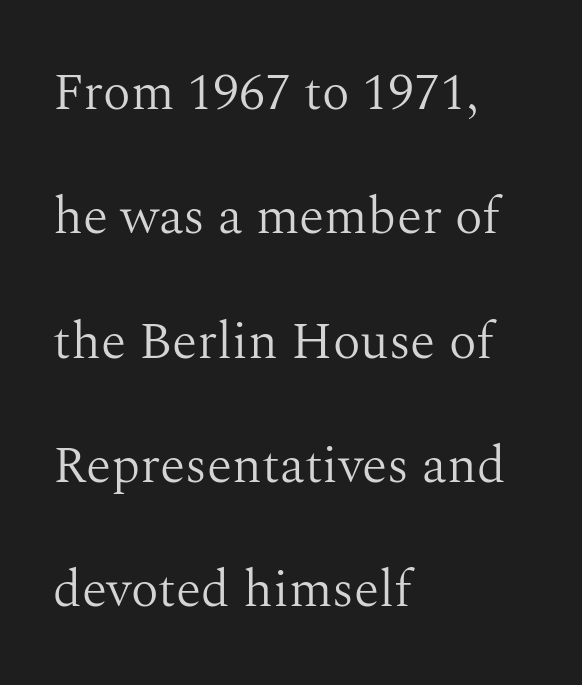
The image shows 52 px light serif type, upright; set left-aligned, loose line spacing (2.39x), normal letter spacing, not underlined; medium stroke contrast and a medium x-height.
